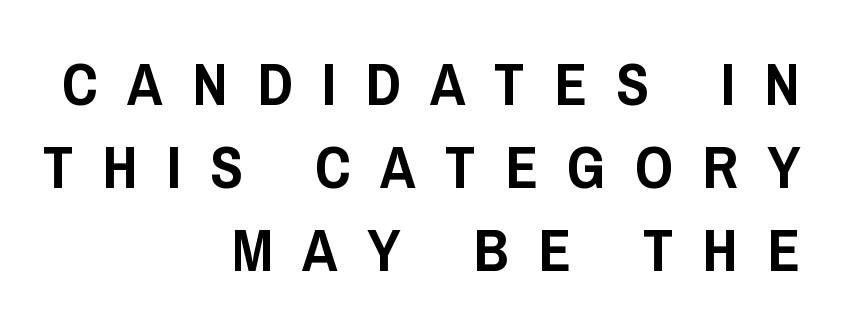
The image shows 60 px condensed sans-serif type, upright; set right-aligned, normal line spacing (1.38x), unusually wide letter spacing (+0.49 em), not underlined; low stroke contrast and a large x-height.
